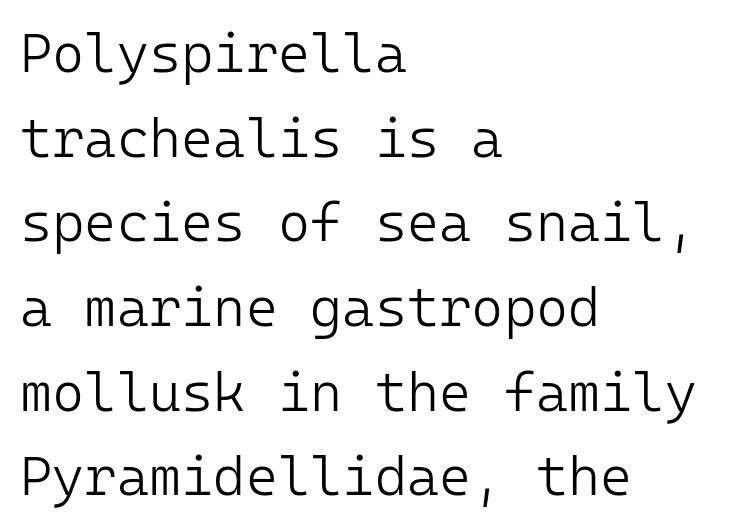
The image shows 55 px light sans-serif type, upright, monospaced; set left-aligned, normal line spacing (1.54x), normal letter spacing, not underlined; low stroke contrast and a medium x-height.
